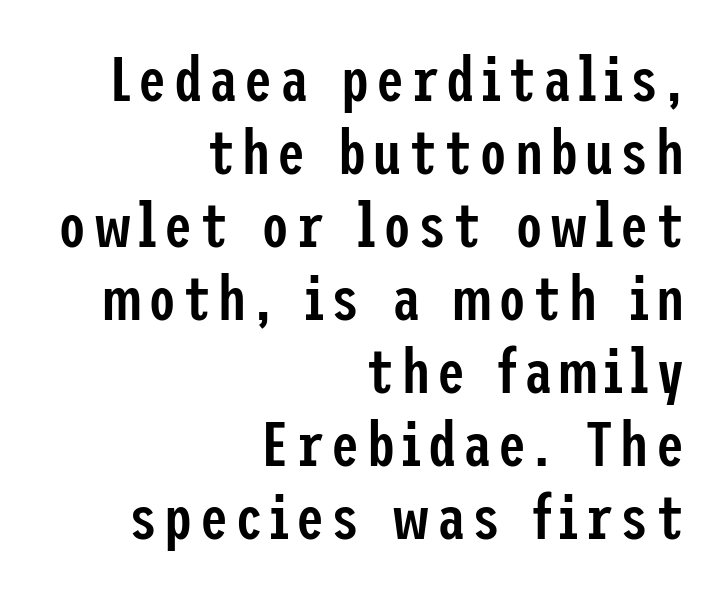
Q: Is the text bold? A: Semi-bold.
Q: Is the text italic (slanted)? A: No, it is upright.
Q: Is the typeface a serif or a sans-serif typeface? A: Sans-serif.
Q: Is the text underlined? A: No.
Q: How is the paragraph aligned? A: Right-aligned.
Q: Width (condensed, normal, or wide)? A: Condensed.
Q: Stroke contrast? A: Low.
Q: x-height? A: Medium.
